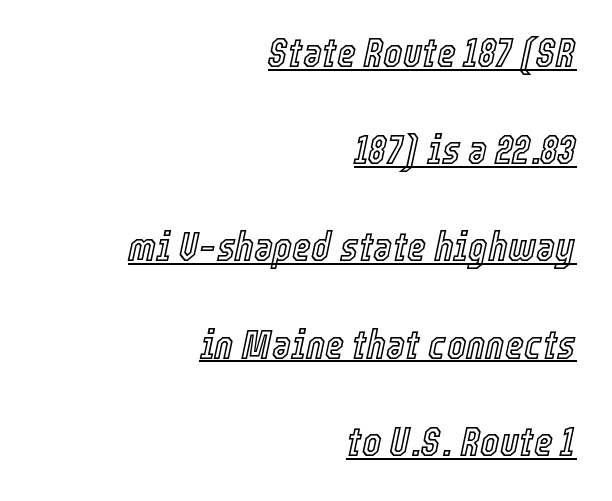
{"italic": "yes", "lean": "right", "slant_degrees": 12, "width": "condensed", "x_height": "medium", "monospaced": "no", "underline": "yes", "align": "right", "line_spacing": "loose", "line_spacing_ratio": 2.37, "letter_spacing": "normal", "letter_spacing_em": 0.0, "glyph_px": 41}
